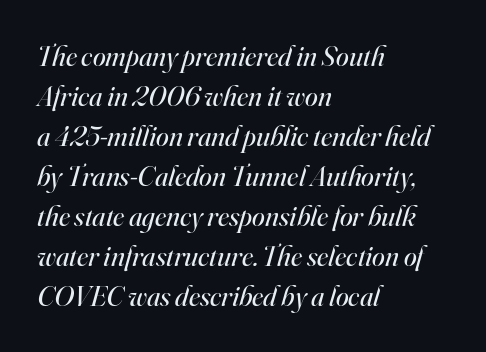
Q: Is the text bold? A: No.
Q: Is the text italic (slanted)? A: Yes, it leans right by about 16 degrees.
Q: Is the typeface a serif or a sans-serif typeface? A: Serif.
Q: Is the text underlined? A: No.
Q: How is the paragraph aligned? A: Left-aligned.
Q: Is the spacing between letters normal or unusually wide? A: Normal.
Q: Is the spacing between lines tight, normal or loose? A: Normal.
Q: Width (condensed, normal, or wide)? A: Normal.
Q: Stroke contrast? A: High.
Q: x-height? A: Small.
Q: Monospaced? A: No.
